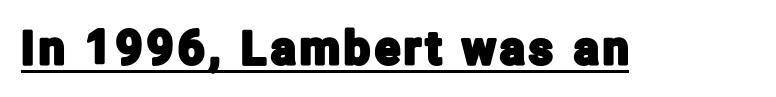
The axis of the letterforms is exactly vertical. The rendering shows plain stroke endings on the letterforms — a sans-serif design. Has an underline been added? It has. Here the designer chose a conventional face with non-uniform glyph widths.
